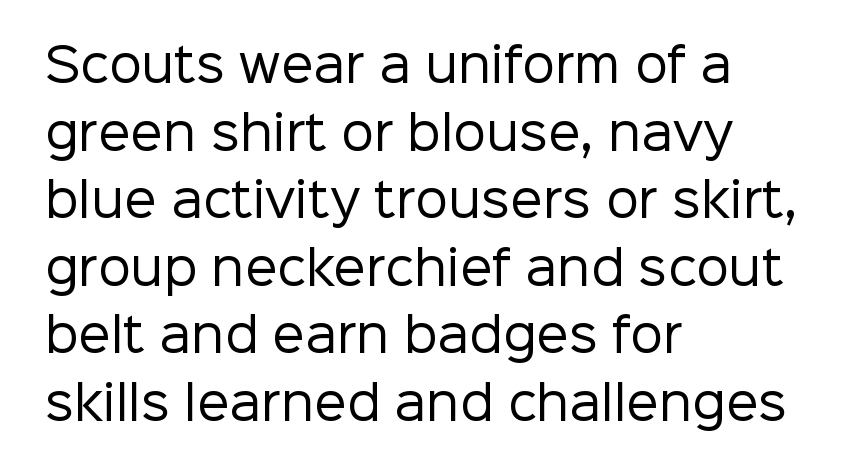
The image shows 46 px regular-weight sans-serif type, upright; set left-aligned, normal line spacing (1.47x), normal letter spacing, not underlined; low stroke contrast and a medium x-height.
